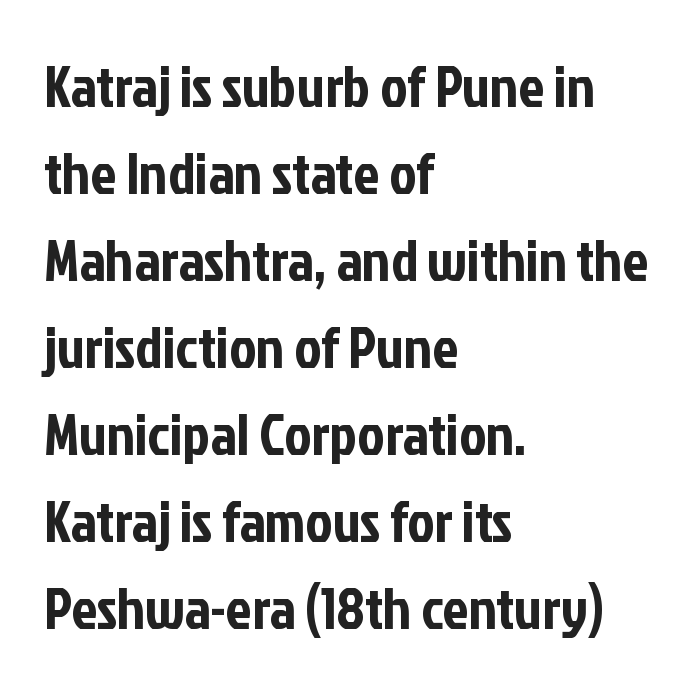
Q: Is the text italic (slanted)? A: No, it is upright.
Q: Is the typeface a serif or a sans-serif typeface? A: Sans-serif.
Q: Is the text underlined? A: No.
Q: How is the paragraph aligned? A: Left-aligned.
Q: Is the spacing between letters normal or unusually wide? A: Normal.
Q: Is the spacing between lines tight, normal or loose? A: Normal.
Q: Width (condensed, normal, or wide)? A: Condensed.
Q: Stroke contrast? A: Low.
Q: x-height? A: Medium.
Q: Monospaced? A: No.
